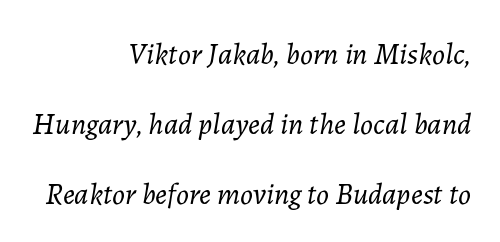
The image shows 30 px light type, italic (leaning right); set right-aligned, loose line spacing (2.33x), normal letter spacing, not underlined; low stroke contrast and a medium x-height.
